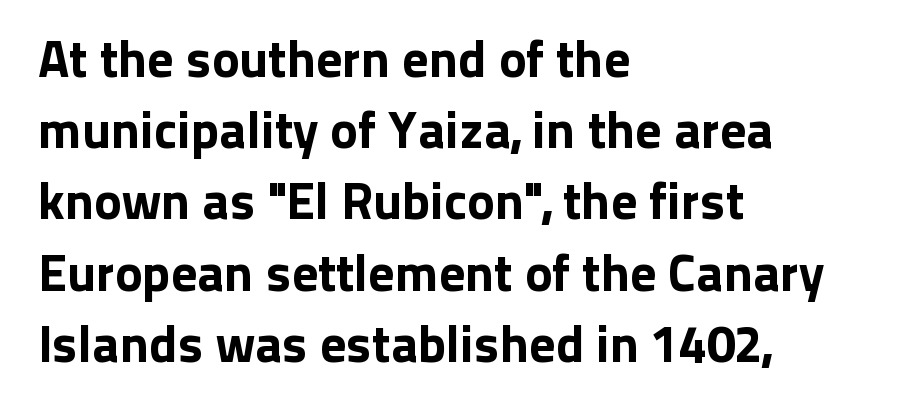
The image shows 52 px sans-serif type, upright; set left-aligned, normal line spacing (1.37x), normal letter spacing, not underlined; low stroke contrast and a medium x-height.
